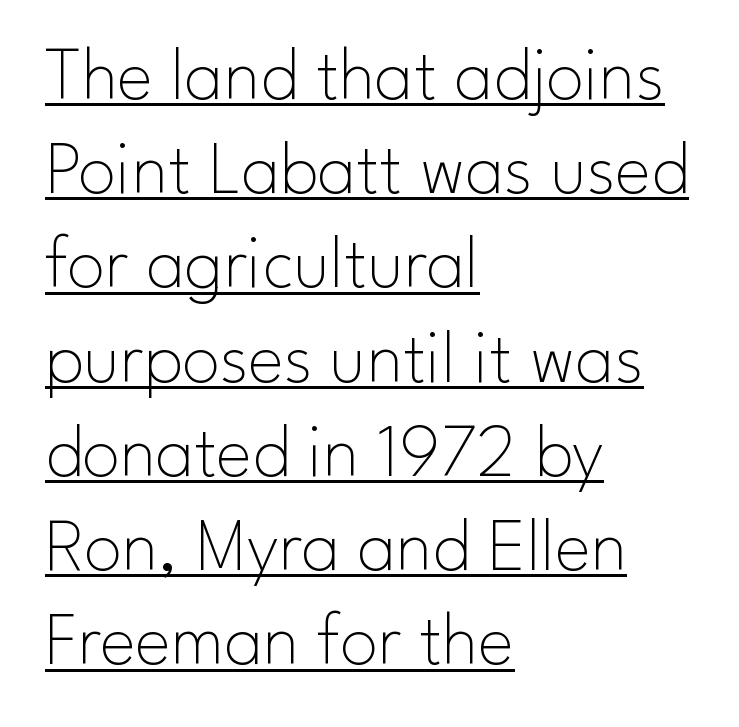
{"serif": "no", "italic": "no", "bold": "no", "weight": "thin", "width": "normal", "stroke_contrast": "low", "x_height": "small", "monospaced": "no", "underline": "yes", "align": "left", "line_spacing_ratio": 1.24, "letter_spacing": "normal", "letter_spacing_em": 0.0, "glyph_px": 76}
